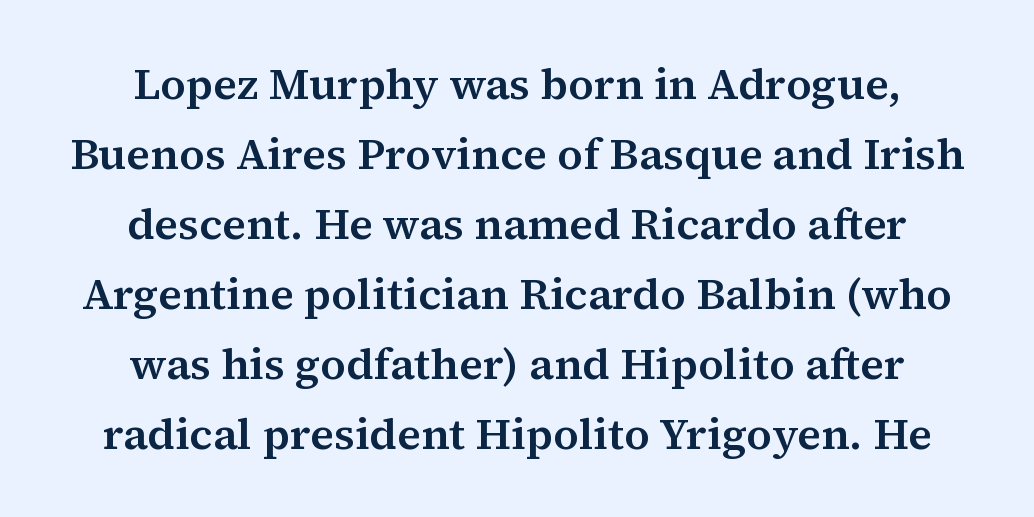
The whitespace from short lines is split evenly between both sides. No word sits above an underline. Each word holds together tightly as a unit, with standard inter-letter gaps. Line spacing here is normal. Designer's note — italics off, roman on.
